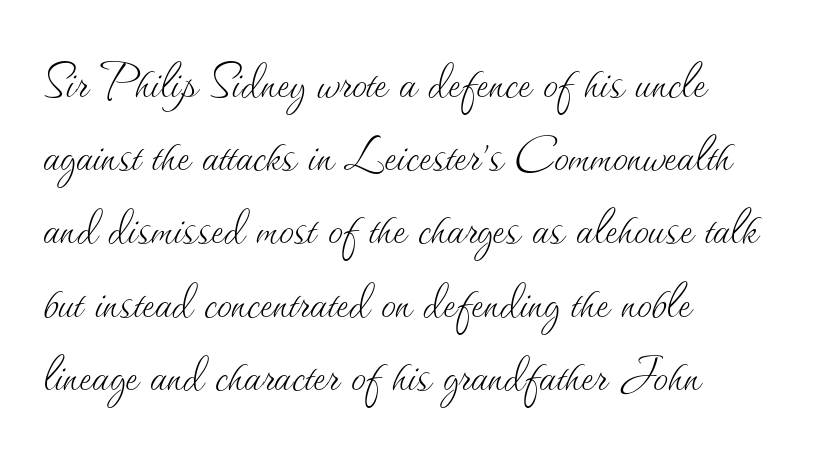
Just letters on the line, the space beneath them empty. Each stroke keeps to a modest, everyday thickness or less. No extra tracking has been applied to these lines. Do the characters align in a grid? No, the font is proportional. The setting favours the left margin, as ordinary paragraphs usually do.
